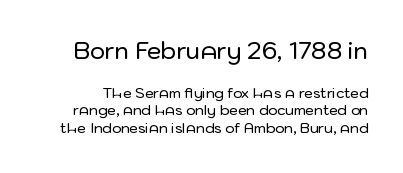
The image shows 23 px text type, upright; set normal line spacing (1.27x), normal letter spacing, not underlined; the first (top) block is 1.64x larger.
